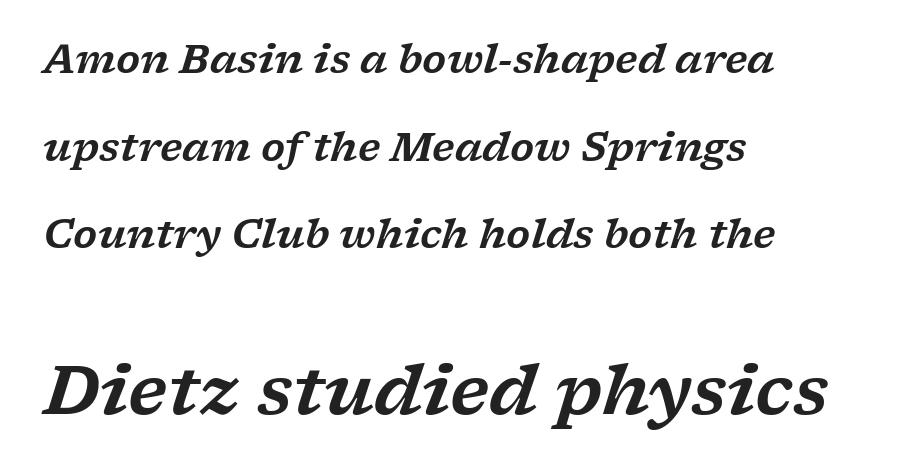
{"serif": "yes", "italic": "yes", "lean": "right", "slant_degrees": 17, "width": "wide", "stroke_contrast": "low", "x_height": "medium", "monospaced": "no", "underline": "no", "align": "left", "line_spacing": "loose", "line_spacing_ratio": 2.25, "letter_spacing": "normal", "letter_spacing_em": 0.0, "larger_block": "second", "size_ratio": 1.74, "glyph_px": 68}
